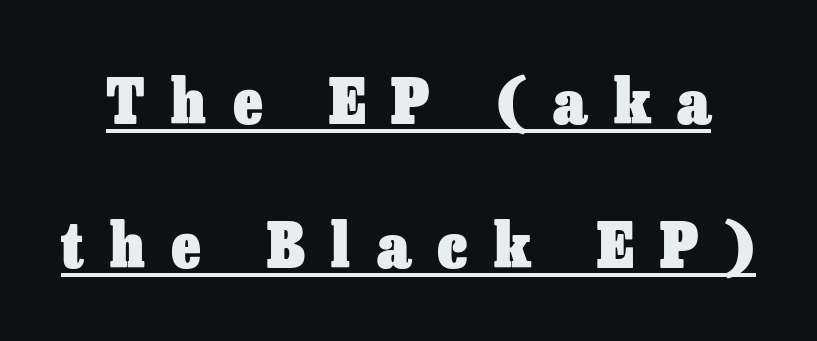
Q: Is the text bold? A: Yes.
Q: Is the text italic (slanted)? A: No, it is upright.
Q: Is the text underlined? A: Yes.
Q: Is the spacing between letters normal or unusually wide? A: Unusually wide.
Q: Is the spacing between lines tight, normal or loose? A: Loose.
Q: Width (condensed, normal, or wide)? A: Normal.
Q: Stroke contrast? A: Low.
Q: x-height? A: Medium.
Q: Monospaced? A: No.
